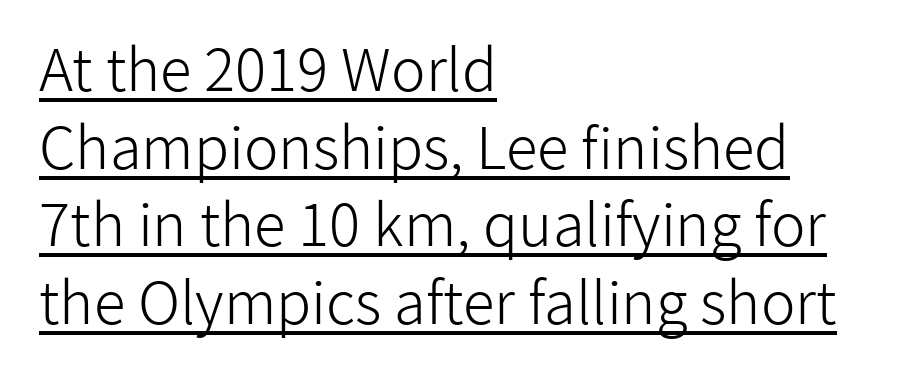
Q: Is the text bold? A: No.
Q: Is the text italic (slanted)? A: No, it is upright.
Q: Is the typeface a serif or a sans-serif typeface? A: Sans-serif.
Q: Is the text underlined? A: Yes.
Q: How is the paragraph aligned? A: Left-aligned.
Q: Is the spacing between letters normal or unusually wide? A: Normal.
Q: Is the spacing between lines tight, normal or loose? A: Normal.
Q: Width (condensed, normal, or wide)? A: Normal.
Q: Stroke contrast? A: Low.
Q: x-height? A: Medium.
Q: Monospaced? A: No.
